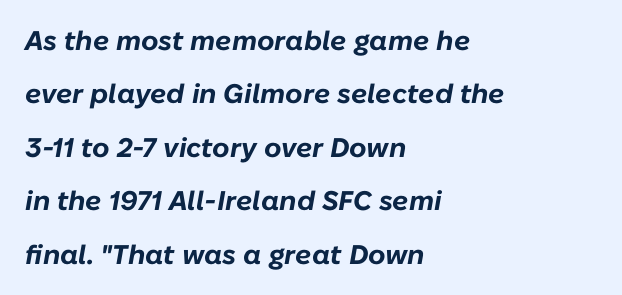
The image shows 27 px bold type, italic (leaning right); set left-aligned, loose line spacing (1.98x), normal letter spacing, not underlined.
